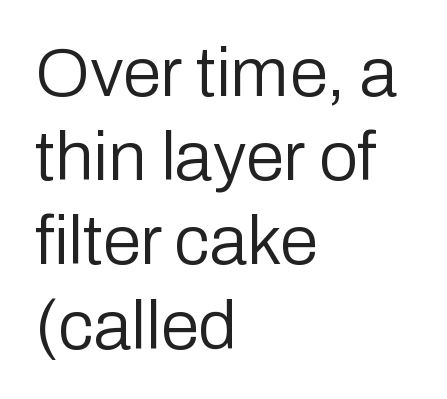
The image shows 69 px regular-weight sans-serif type, upright; set left-aligned, line spacing 1.22x, normal letter spacing, not underlined; low stroke contrast and a medium x-height.
